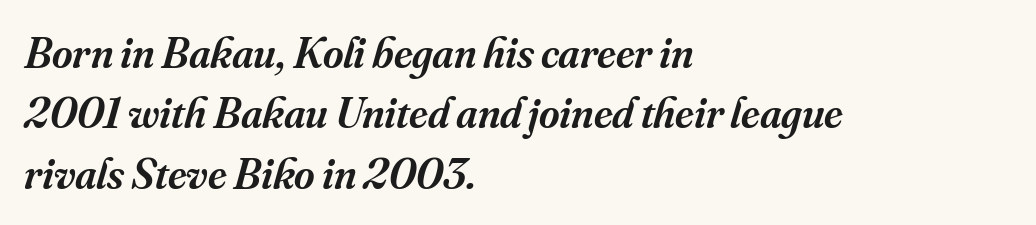
Q: Is the text bold? A: Semi-bold.
Q: Is the text italic (slanted)? A: Yes, it leans right by about 16 degrees.
Q: Is the typeface a serif or a sans-serif typeface? A: Serif.
Q: Is the text underlined? A: No.
Q: How is the paragraph aligned? A: Left-aligned.
Q: Is the spacing between letters normal or unusually wide? A: Normal.
Q: Is the spacing between lines tight, normal or loose? A: Normal.
Q: Width (condensed, normal, or wide)? A: Normal.
Q: Stroke contrast? A: Medium.
Q: x-height? A: Small.
Q: Monospaced? A: No.
